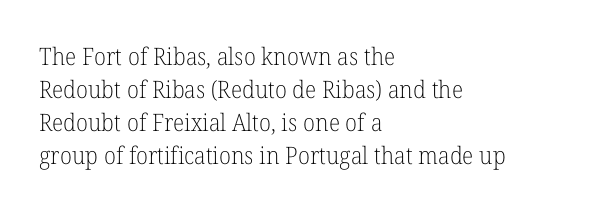
The image shows 24 px text type, upright; set left-aligned, normal line spacing (1.38x), normal letter spacing, not underlined.
